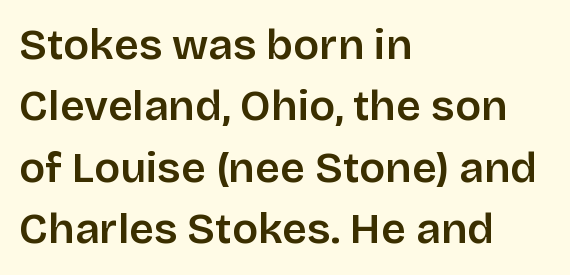
What kind of face is this? One without serifs — a sans. Caption: standard tracking, unaltered. Rows of type keep a routine distance in the vertical direction. Weight check: semibold — heavier than regular, not quite bold.
